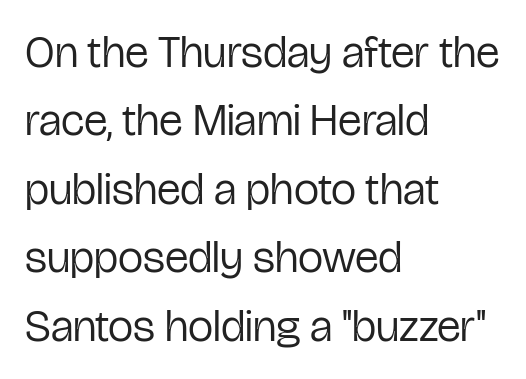
Every row of glyphs begins at an identical x-position on the left. Notice how the stems are strictly vertical — no italics here. There is no visible air inserted between adjacent glyphs. What kind of face is this? One without serifs — a sans. The face looks like a standard text weight, possibly lighter.
